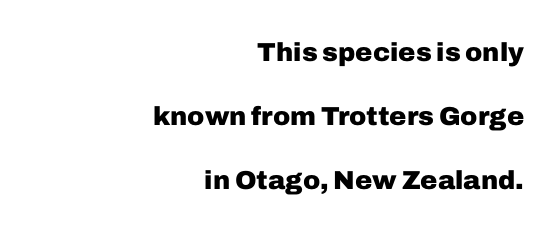
The image shows 26 px bold type, upright; set right-aligned, loose line spacing (2.46x), normal letter spacing, not underlined.
